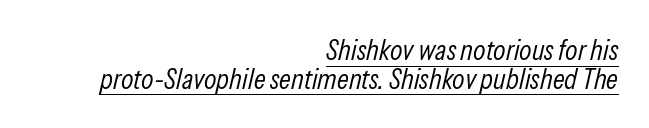
The image shows 29 px light, condensed type, italic (leaning right); set right-aligned, tight line spacing (0.99x), normal letter spacing, underlined; low stroke contrast and a medium x-height.
